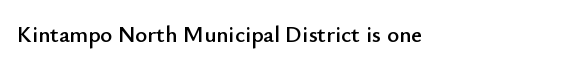
Each word holds together tightly as a unit, with standard inter-letter gaps. Posture: upright roman. The specimen omits any rule beneath the text block's lines.
